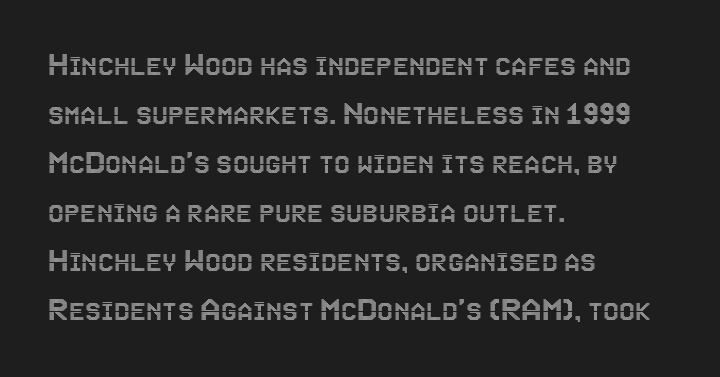
Q: Is the text italic (slanted)? A: No, it is upright.
Q: Is the text underlined? A: No.
Q: How is the paragraph aligned? A: Left-aligned.
Q: Is the spacing between letters normal or unusually wide? A: Normal.
Q: Is the spacing between lines tight, normal or loose? A: Normal.
Q: Width (condensed, normal, or wide)? A: Condensed.
Q: x-height? A: Large.
Q: Monospaced? A: No.
